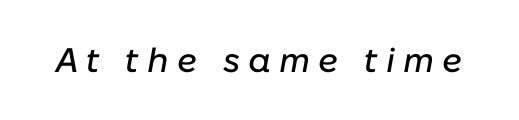
{"italic": "yes", "lean": "right", "slant_degrees": 10, "width": "normal", "stroke_contrast": "low", "x_height": "medium", "monospaced": "no", "underline": "no", "letter_spacing": "wide", "letter_spacing_em": 0.24, "glyph_px": 34}
